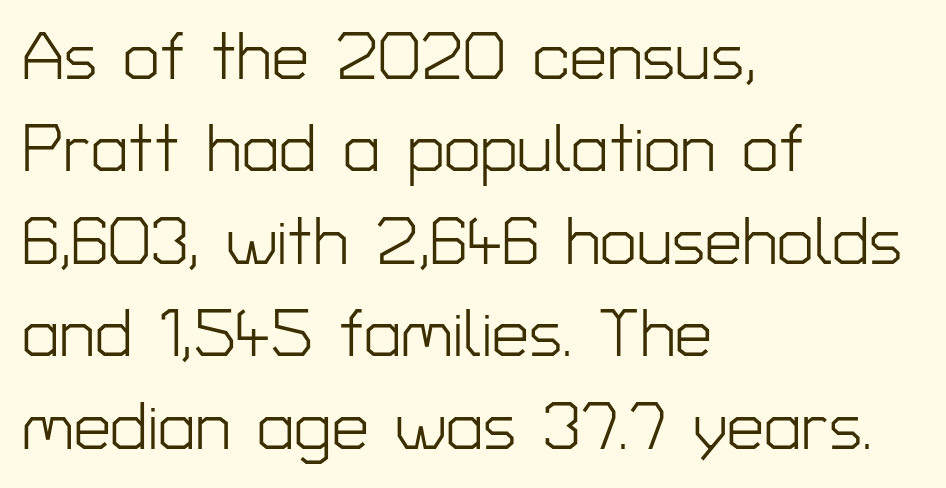
The image shows 66 px light sans-serif type, upright; set left-aligned, normal line spacing (1.4x), normal letter spacing, not underlined; low stroke contrast and a medium x-height.
